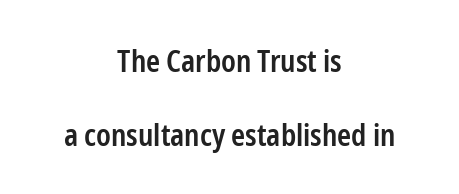
On the weight axis this lands at semibold, roughly 600. You could not count columns in this text — the font is proportionally spaced. Type without underlining. Does the leading feel generous? Absolutely, it's lavish. This sample is center-justified, so both line endings float freely.
